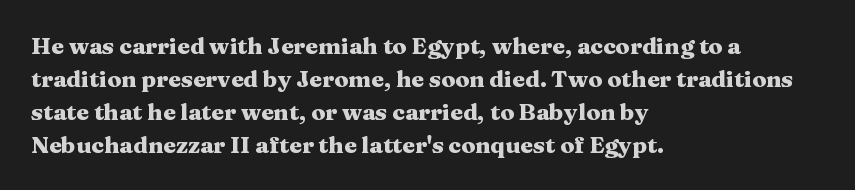
The gaps between neighbouring characters are ordinary and unremarkable. A dark, heavy texture on the line: the type is bold. Leftover space on each line is placed entirely after the last word. Reading down the column, the eye jumps a familiar distance to each next line. This is the regular roman posture of the typeface.
